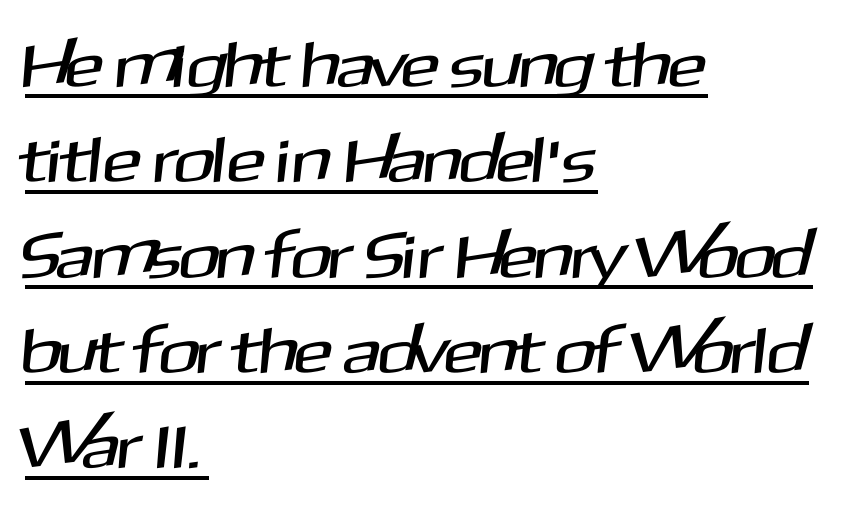
This sample uses a sans-serif face. These lines keep a tight, regular rhythm from letter to letter. Note the varied advance widths — an 'i' is clearly narrower than an 'm'. The words here are underlined. In CSS terms this would be text-align: left. What's the leading like? Ordinary, nothing unusual.
